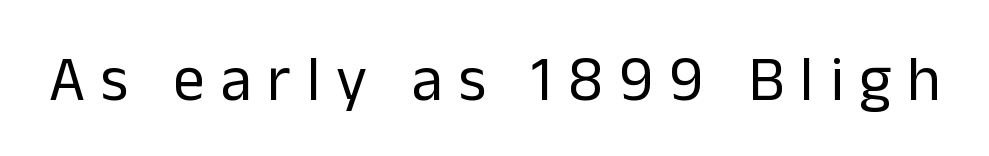
The image shows 63 px regular-weight sans-serif type, upright; set unusually wide letter spacing (+0.25 em), not underlined; low stroke contrast and a medium x-height.
